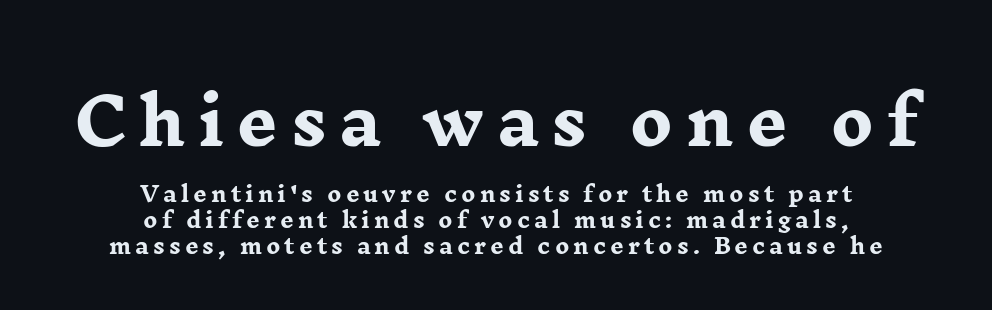
Q: Is the text bold? A: Yes.
Q: Is the text italic (slanted)? A: No, it is upright.
Q: Is the typeface a serif or a sans-serif typeface? A: Serif.
Q: Is the text underlined? A: No.
Q: How is the paragraph aligned? A: Centered.
Q: Which block of text is set in a larger size, the first (top) or the second (bottom)? A: The first (top) one.
Q: Width (condensed, normal, or wide)? A: Wide.
Q: Stroke contrast? A: Low.
Q: x-height? A: Medium.
Q: Monospaced? A: No.
